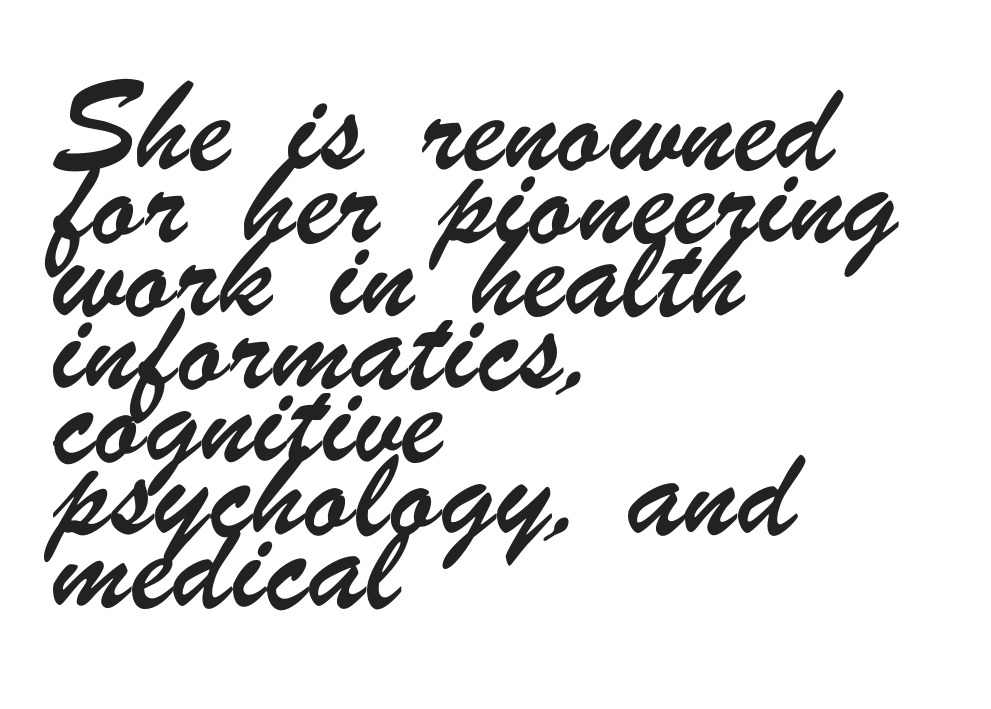
This sample has the flowing, uneven cadence of proportional lettering. Reading down the block, your eye returns to a fixed left position each line. Any mark beneath the type? The region is blank. How would I describe the line gaps? Plain and ordinary. Letter spacing: default.
